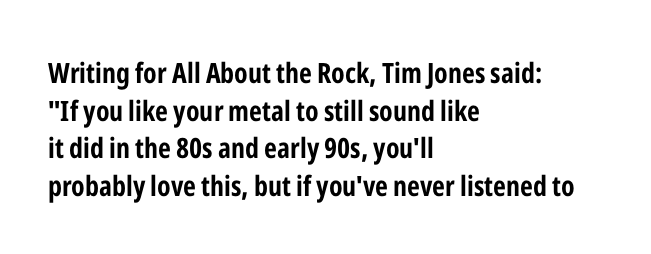
Q: Is the text bold? A: Yes.
Q: Is the text italic (slanted)? A: No, it is upright.
Q: Is the typeface a serif or a sans-serif typeface? A: Sans-serif.
Q: Is the text underlined? A: No.
Q: How is the paragraph aligned? A: Left-aligned.
Q: Is the spacing between letters normal or unusually wide? A: Normal.
Q: Is the spacing between lines tight, normal or loose? A: Normal.
Q: Width (condensed, normal, or wide)? A: Condensed.
Q: Stroke contrast? A: Low.
Q: x-height? A: Medium.
Q: Monospaced? A: No.
